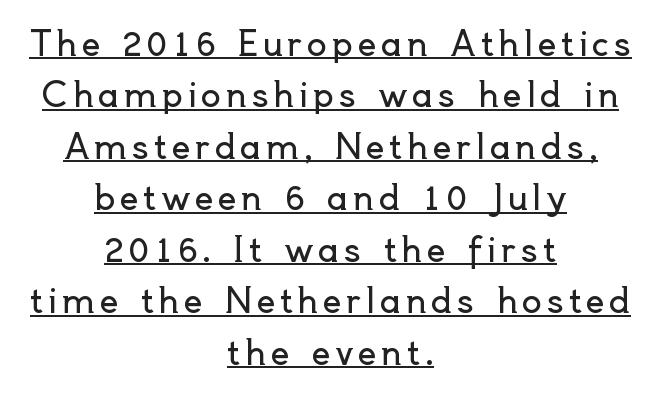
Vertical stems look standard width or narrower in stroke. The passage shown stacks its lines at a standard gap. Notice how the passage keeps no hard edge, just a central spine. In terms of posture, this sample is upright. Examine the stroke ends and you'll find no serifs.
